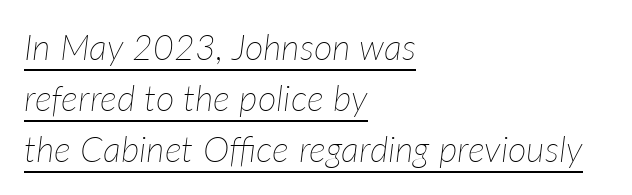
Q: Is the text bold? A: No.
Q: Is the text italic (slanted)? A: Yes, it leans right by about 7 degrees.
Q: Is the text underlined? A: Yes.
Q: How is the paragraph aligned? A: Left-aligned.
Q: Is the spacing between letters normal or unusually wide? A: Normal.
Q: Is the spacing between lines tight, normal or loose? A: Normal.
Q: Width (condensed, normal, or wide)? A: Normal.
Q: Stroke contrast? A: Low.
Q: x-height? A: Medium.
Q: Monospaced? A: No.
